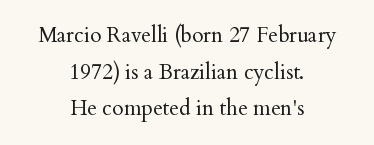
{"italic": "no", "bold": "no", "underline": "no", "align": "center", "line_spacing_ratio": 1.75, "letter_spacing": "normal", "letter_spacing_em": 0.0, "glyph_px": 21}
